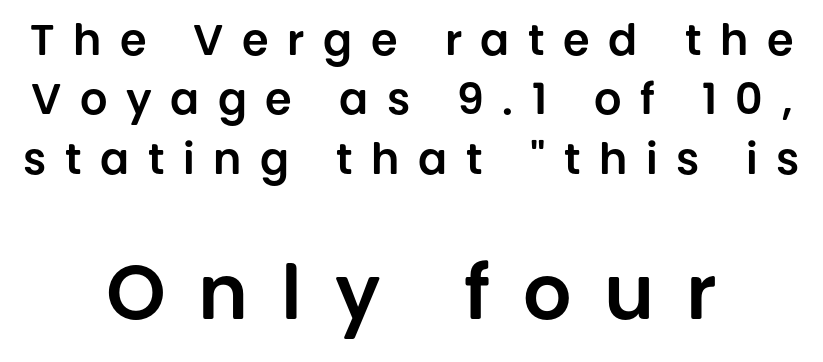
The image shows 76 px sans-serif type, upright; set centered, normal line spacing (1.38x), unusually wide letter spacing (+0.43 em), not underlined; the second (bottom) block is 1.77x larger; low stroke contrast and a large x-height.
